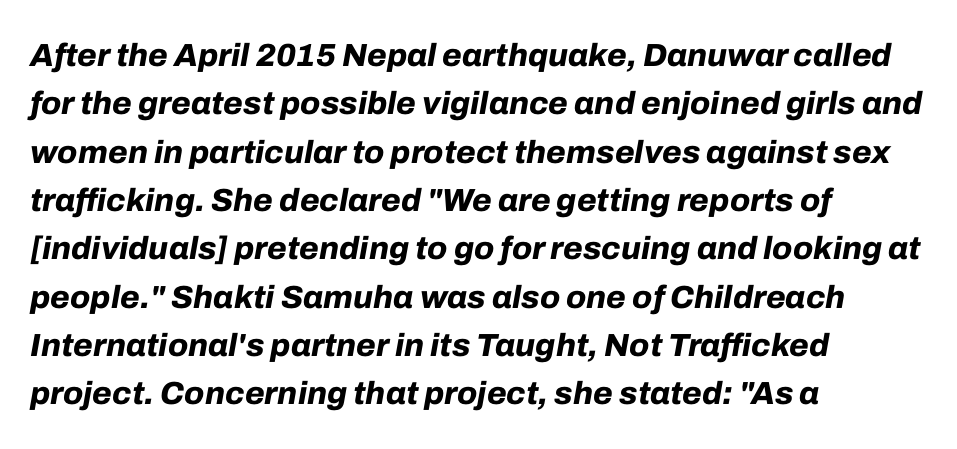
The image shows 32 px bold type, italic (leaning right); set left-aligned, normal line spacing (1.51x), normal letter spacing, not underlined; low stroke contrast and a medium x-height.
